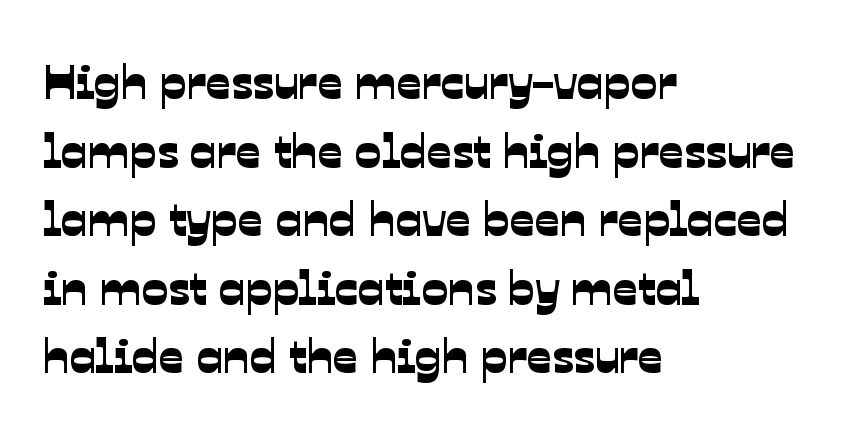
{"serif": "no", "width": "normal", "stroke_contrast": "low", "x_height": "medium", "monospaced": "no", "underline": "no", "align": "left", "line_spacing": "normal", "line_spacing_ratio": 1.4, "letter_spacing": "normal", "letter_spacing_em": 0.0, "glyph_px": 49}
